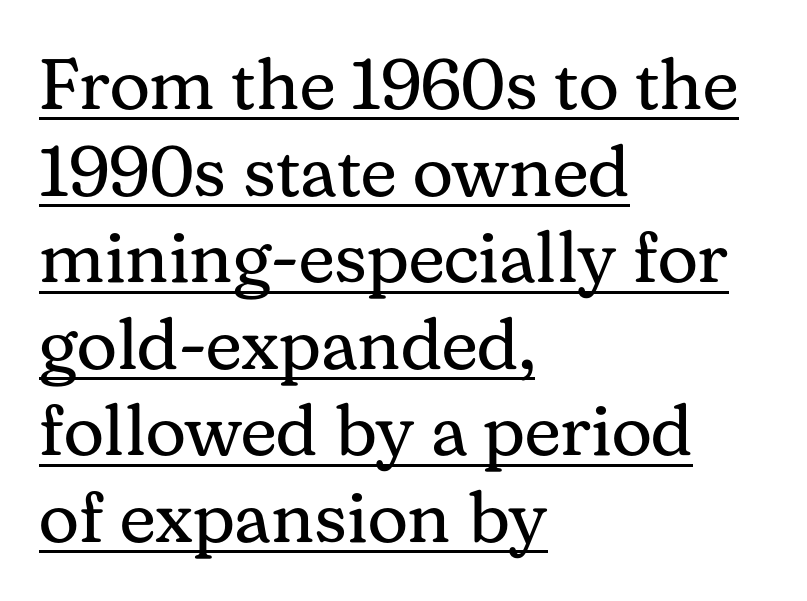
The image shows 71 px regular-weight serif type, upright; set left-aligned, line spacing 1.22x, normal letter spacing, underlined; medium stroke contrast and a medium x-height.
